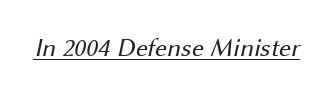
A baseline rule has been typeset under these characters. A quiet, ordinary-to-light weight characterises the typeface. The face used here is rendered with its standard letterfit.
